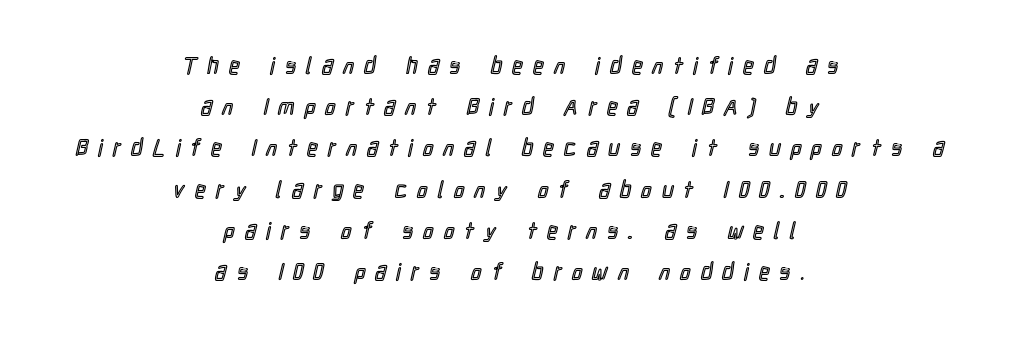
Q: Is the text italic (slanted)? A: Yes.
Q: Is the text underlined? A: No.
Q: How is the paragraph aligned? A: Centered.
Q: Is the spacing between letters normal or unusually wide? A: Unusually wide.
